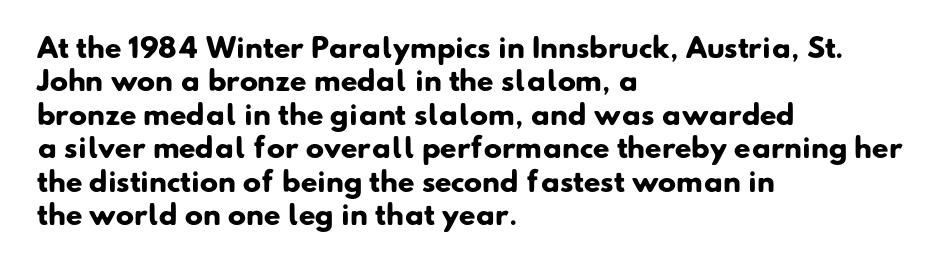
No word sits above an underline. This sample uses plain, unmodified letter spacing. This rendering uses left alignment, leaving the right contour irregular. These lines carry a lot of weight — the face is fully bold.
